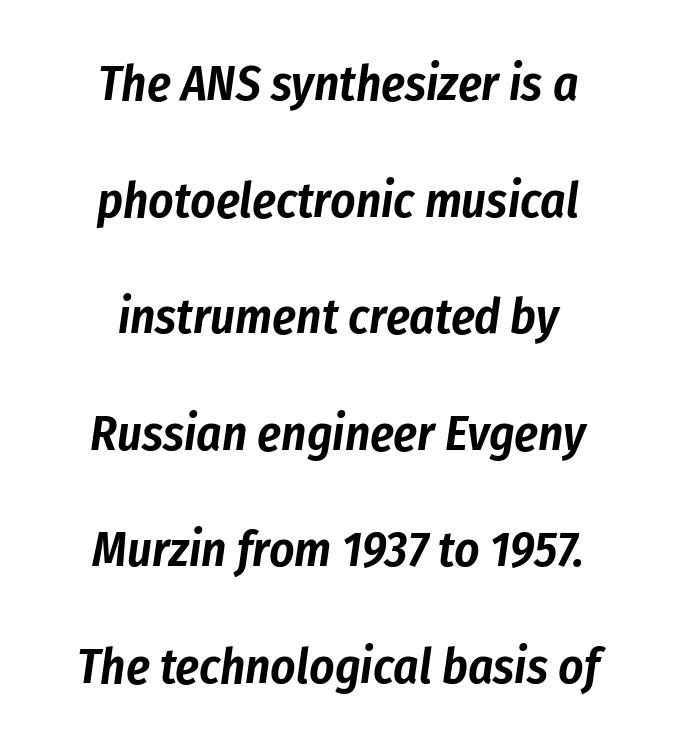
The image shows 49 px condensed type, italic (leaning right); set centered, loose line spacing (2.38x), normal letter spacing, not underlined; low stroke contrast and a medium x-height.
